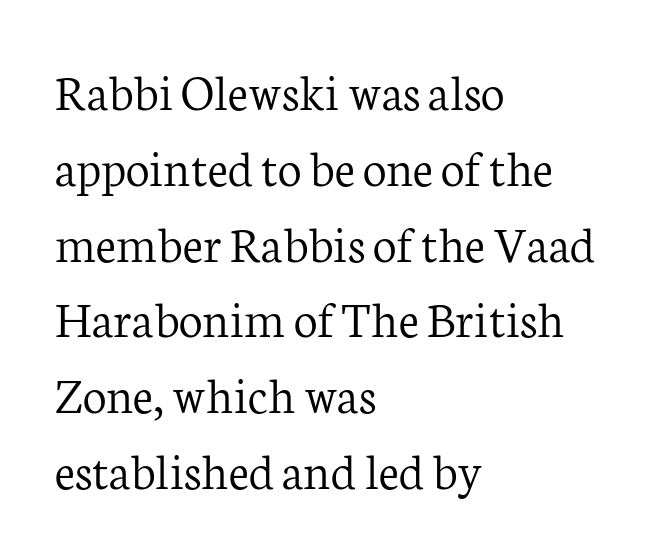
{"serif": "yes", "italic": "no", "bold": "no", "weight": "light", "width": "normal", "stroke_contrast": "low", "x_height": "medium", "monospaced": "no", "underline": "no", "align": "left", "line_spacing": "normal", "line_spacing_ratio": 1.43, "letter_spacing": "normal", "letter_spacing_em": 0.0, "glyph_px": 53}
